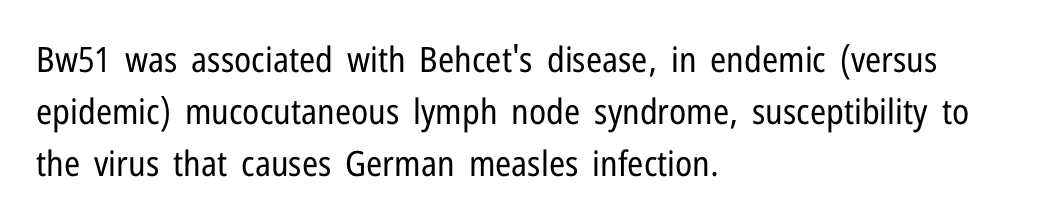
The rendering anchors every line to the left-hand side. The baseline area is clear. Varying glyph widths throughout — classic text-font behaviour. Weight: in the light-to-regular range. Observe the absence of serifs on each vertical stroke in this sample.
